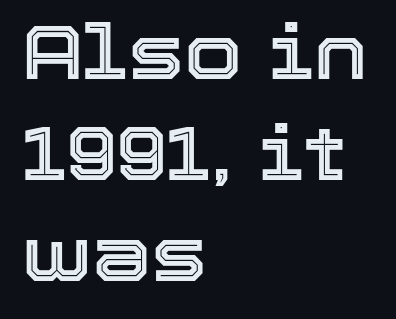
The image shows 75 px text type, upright; set left-aligned, normal line spacing (1.35x), normal letter spacing, not underlined; a medium x-height.
